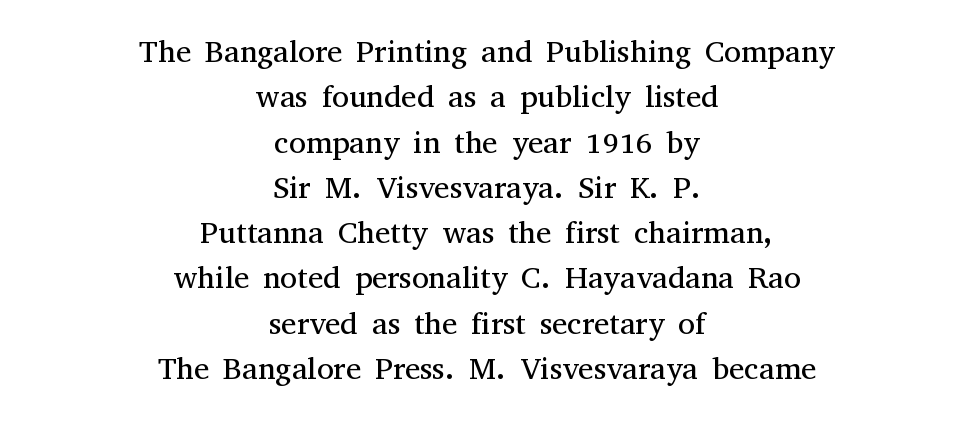
Q: Is the text bold? A: No.
Q: Is the text italic (slanted)? A: No, it is upright.
Q: Is the typeface a serif or a sans-serif typeface? A: Serif.
Q: Is the text underlined? A: No.
Q: How is the paragraph aligned? A: Centered.
Q: Is the spacing between letters normal or unusually wide? A: Normal.
Q: Is the spacing between lines tight, normal or loose? A: Normal.
Q: Width (condensed, normal, or wide)? A: Normal.
Q: Stroke contrast? A: Medium.
Q: x-height? A: Medium.
Q: Monospaced? A: No.
